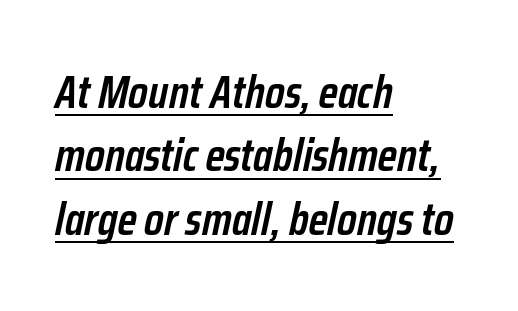
{"italic": "yes", "lean": "right", "slant_degrees": 12, "bold": "semi", "weight": "semibold", "width": "condensed", "stroke_contrast": "low", "x_height": "medium", "monospaced": "no", "underline": "yes", "align": "left", "line_spacing": "normal", "line_spacing_ratio": 1.38, "letter_spacing": "normal", "letter_spacing_em": 0.0, "glyph_px": 46}
